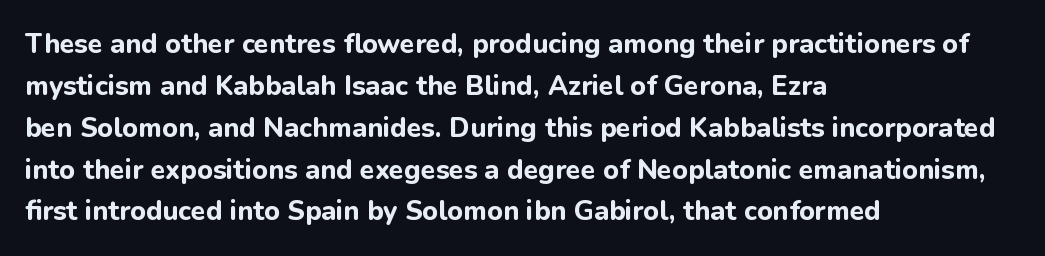
{"italic": "no", "bold": "yes", "underline": "no", "align": "left", "line_spacing": "normal", "line_spacing_ratio": 1.55, "letter_spacing": "normal", "letter_spacing_em": 0.0, "glyph_px": 27}
